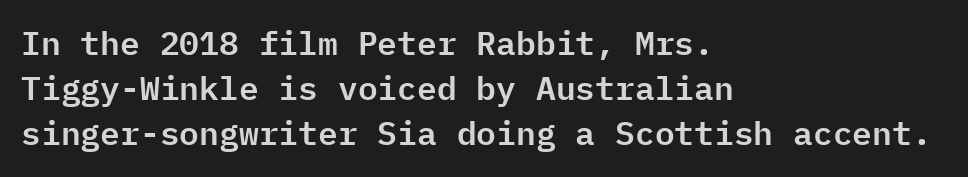
The passage is arranged the way most books set body copy — flush left. Check the space under the baseline: it is left empty. How would I describe the line gaps? Plain and ordinary. This sample uses plain, unmodified letter spacing. Vertical strokes here are truly vertical. Serif or sans? Sans — the stroke terminals are bare.
